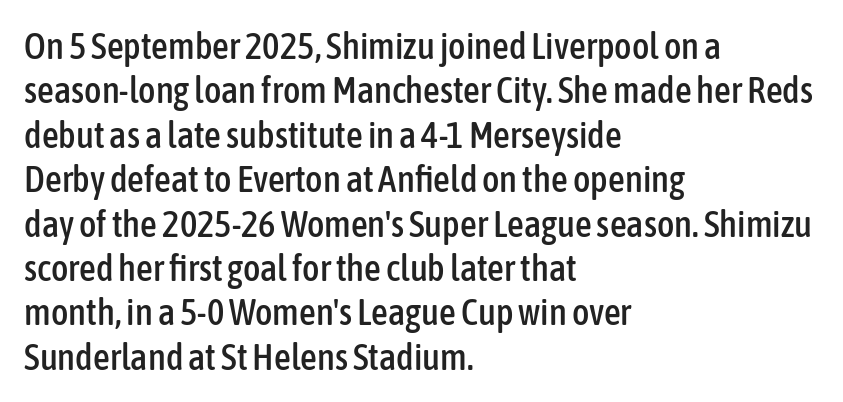
Q: Is the text italic (slanted)? A: No, it is upright.
Q: Is the typeface a serif or a sans-serif typeface? A: Sans-serif.
Q: Is the text underlined? A: No.
Q: How is the paragraph aligned? A: Left-aligned.
Q: Is the spacing between letters normal or unusually wide? A: Normal.
Q: Width (condensed, normal, or wide)? A: Condensed.
Q: Stroke contrast? A: Low.
Q: x-height? A: Medium.
Q: Monospaced? A: No.
